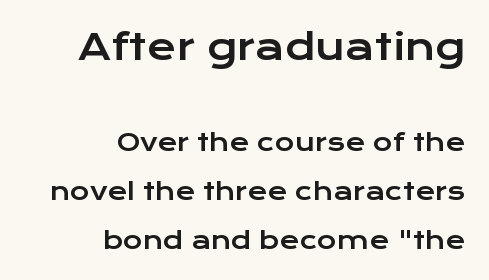
{"serif": "no", "italic": "no", "width": "wide", "stroke_contrast": "low", "x_height": "medium", "monospaced": "no", "underline": "no", "align": "right", "line_spacing": "loose", "line_spacing_ratio": 2.05, "letter_spacing": "normal", "letter_spacing_em": 0.0, "larger_block": "first", "size_ratio": 1.5, "glyph_px": 36}
